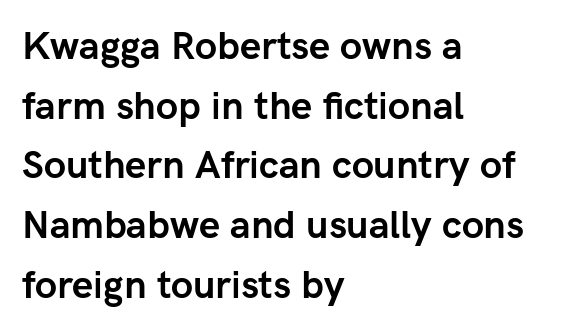
Q: Is the text bold? A: Yes.
Q: Is the text italic (slanted)? A: No, it is upright.
Q: Is the typeface a serif or a sans-serif typeface? A: Sans-serif.
Q: Is the text underlined? A: No.
Q: How is the paragraph aligned? A: Left-aligned.
Q: Is the spacing between letters normal or unusually wide? A: Normal.
Q: Is the spacing between lines tight, normal or loose? A: Normal.
Q: Width (condensed, normal, or wide)? A: Normal.
Q: Stroke contrast? A: Low.
Q: x-height? A: Medium.
Q: Monospaced? A: No.
